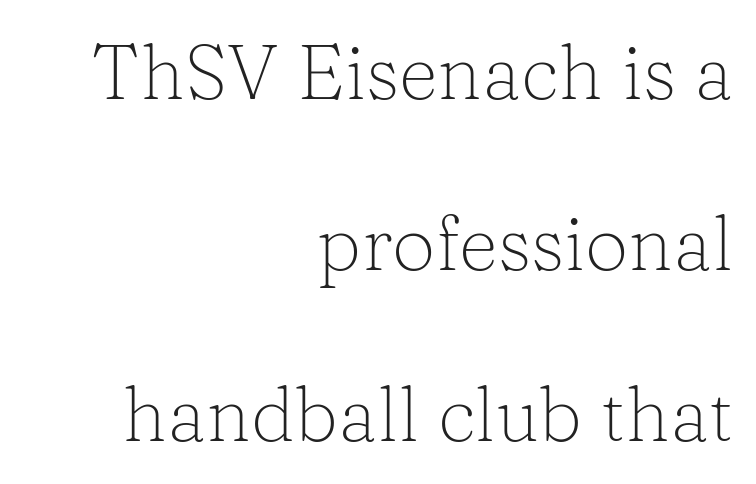
The image shows 77 px light serif type, upright; set right-aligned, loose line spacing (2.22x), normal letter spacing, not underlined; low stroke contrast and a medium x-height.
